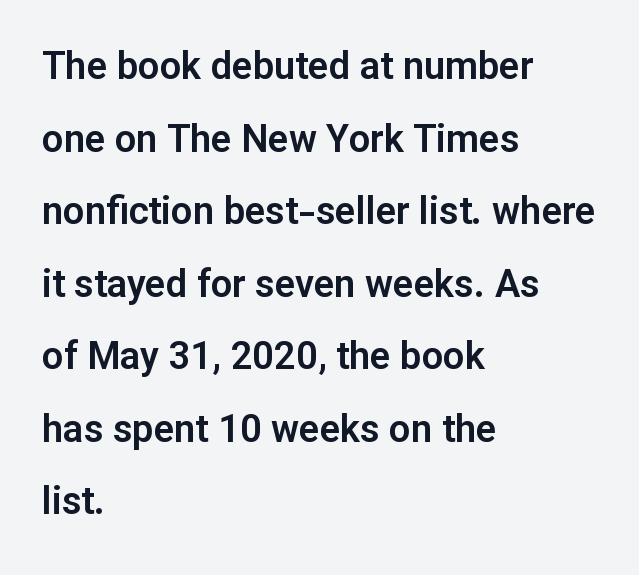
{"serif": "no", "italic": "no", "width": "normal", "stroke_contrast": "low", "x_height": "medium", "monospaced": "no", "underline": "no", "align": "left", "line_spacing": "loose", "line_spacing_ratio": 1.91, "letter_spacing": "normal", "letter_spacing_em": 0.0, "glyph_px": 38}
